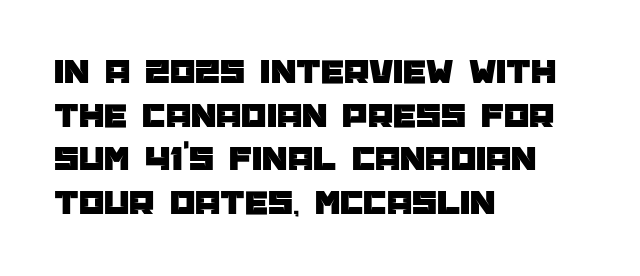
The image shows 36 px sans-serif type, upright; set left-aligned, line spacing 1.21x, normal letter spacing, not underlined; low stroke contrast and a large x-height.
